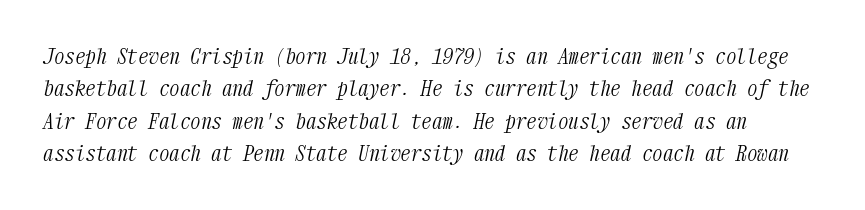
Q: Is the text bold? A: No.
Q: Is the text italic (slanted)? A: Yes, it leans right by about 12 degrees.
Q: Is the text underlined? A: No.
Q: Is the spacing between letters normal or unusually wide? A: Normal.
Q: Is the spacing between lines tight, normal or loose? A: Normal.
